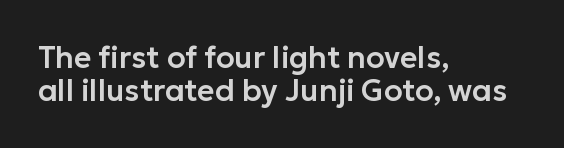
Default kerning and tracking; the words read as compact shapes. Quick note: not italic, upright. Which margin do the lines hug? The left one — the right edge is uneven. Each row of text sits above clean, open space. The typeface chosen for these lines omits serifs.
